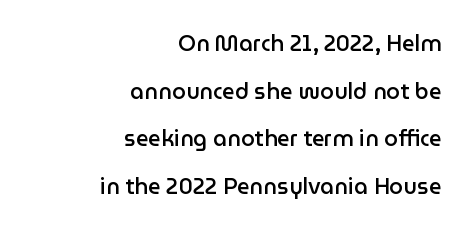
Q: Is the text bold? A: Semi-bold.
Q: Is the text italic (slanted)? A: No, it is upright.
Q: Is the text underlined? A: No.
Q: How is the paragraph aligned? A: Right-aligned.
Q: Is the spacing between letters normal or unusually wide? A: Normal.
Q: Is the spacing between lines tight, normal or loose? A: Loose.
